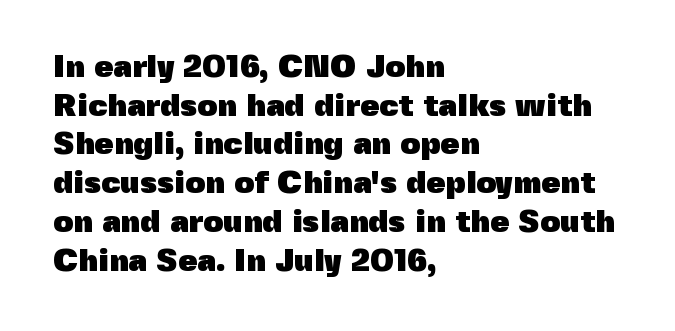
Q: Is the text bold? A: Yes.
Q: Is the text italic (slanted)? A: No, it is upright.
Q: Is the typeface a serif or a sans-serif typeface? A: Sans-serif.
Q: Is the text underlined? A: No.
Q: How is the paragraph aligned? A: Left-aligned.
Q: Is the spacing between letters normal or unusually wide? A: Normal.
Q: Is the spacing between lines tight, normal or loose? A: Normal.
Q: Width (condensed, normal, or wide)? A: Normal.
Q: x-height? A: Medium.
Q: Monospaced? A: No.
